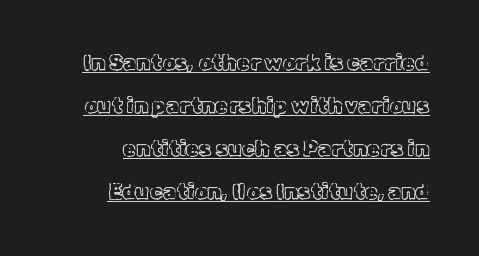
Vertically, the passage feels expansive, rows floating well apart. When letters stand straight like this, we call the style roman or upright. Every row of glyphs terminates at an identical x-position on the right. The line texture is even and compact thanks to regular tracking.
